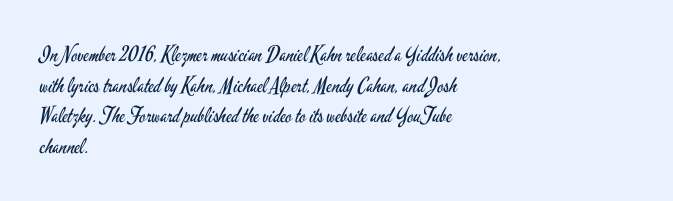
Q: Is the text bold? A: No.
Q: Is the text italic (slanted)? A: Yes.
Q: Is the text underlined? A: No.
Q: How is the paragraph aligned? A: Left-aligned.
Q: Is the spacing between letters normal or unusually wide? A: Normal.
Q: Is the spacing between lines tight, normal or loose? A: Normal.
